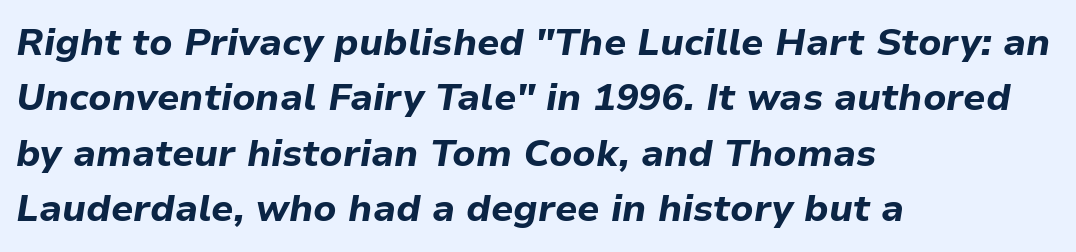
The image shows 38 px bold type, italic (leaning right); set left-aligned, normal line spacing (1.46x), normal letter spacing, not underlined; low stroke contrast and a medium x-height.
